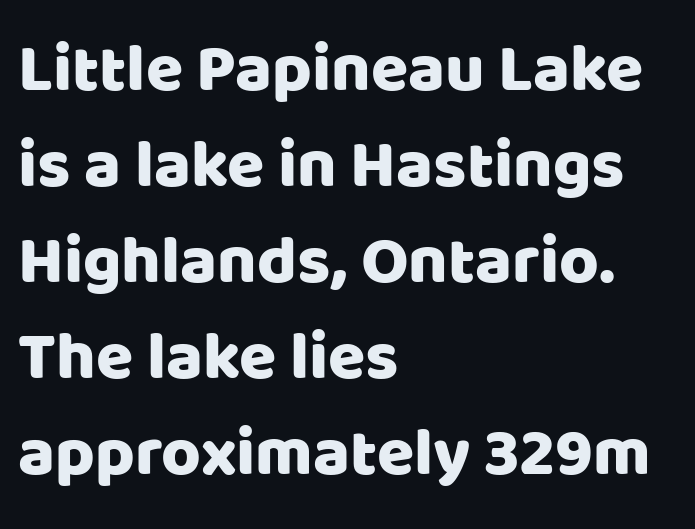
{"serif": "no", "italic": "no", "width": "normal", "stroke_contrast": "low", "x_height": "large", "monospaced": "no", "underline": "no", "align": "left", "line_spacing": "normal", "line_spacing_ratio": 1.41, "letter_spacing": "normal", "letter_spacing_em": 0.0, "glyph_px": 68}
